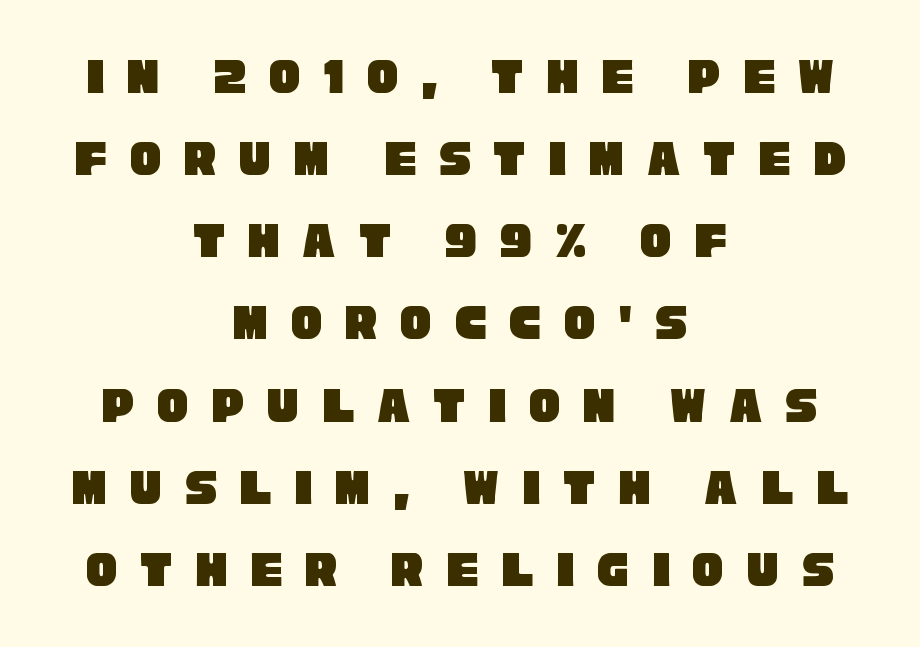
The image shows 53 px condensed sans-serif type; set centered, normal line spacing (1.55x), unusually wide letter spacing (+0.42 em), not underlined; low stroke contrast and a large x-height.
